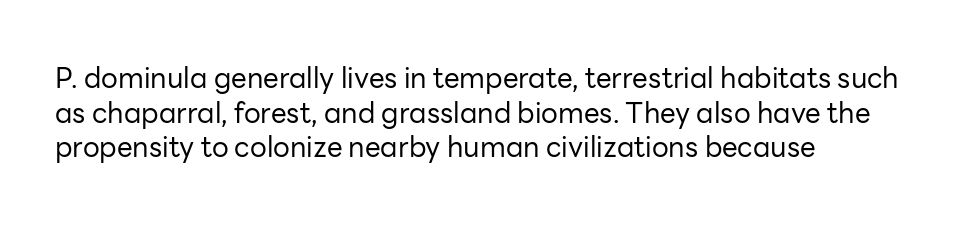
{"serif": "no", "italic": "no", "bold": "no", "weight": "regular", "width": "normal", "stroke_contrast": "low", "x_height": "medium", "monospaced": "no", "underline": "no", "align": "left", "line_spacing_ratio": 1.24, "letter_spacing": "normal", "letter_spacing_em": 0.0, "glyph_px": 28}
